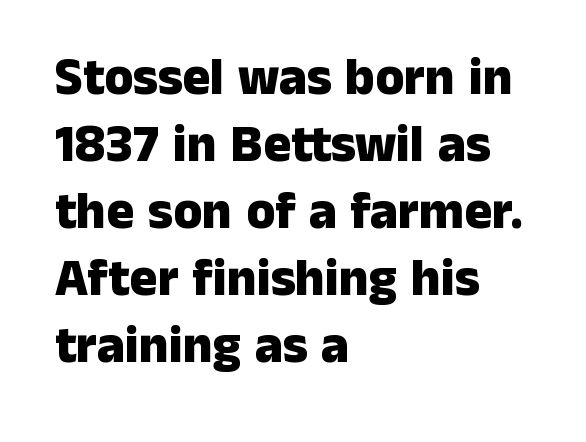
{"serif": "no", "italic": "no", "bold": "yes", "weight": "heavy", "width": "normal", "stroke_contrast": "low", "x_height": "medium", "monospaced": "no", "underline": "no", "align": "left", "line_spacing": "normal", "line_spacing_ratio": 1.29, "letter_spacing": "normal", "letter_spacing_em": 0.0, "glyph_px": 52}
